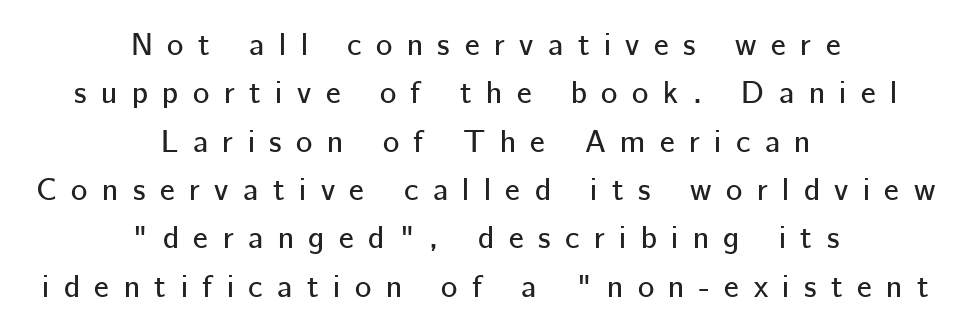
The image shows 31 px sans-serif type, upright; set centered, normal line spacing (1.56x), unusually wide letter spacing (+0.47 em), not underlined; low stroke contrast and a medium x-height.
